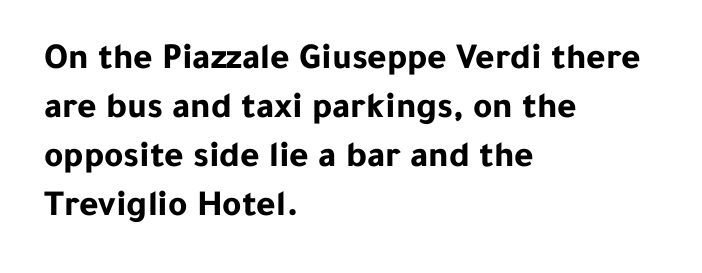
The image shows 37 px bold sans-serif type, upright; set left-aligned, normal line spacing (1.32x), normal letter spacing, not underlined; low stroke contrast and a medium x-height.
